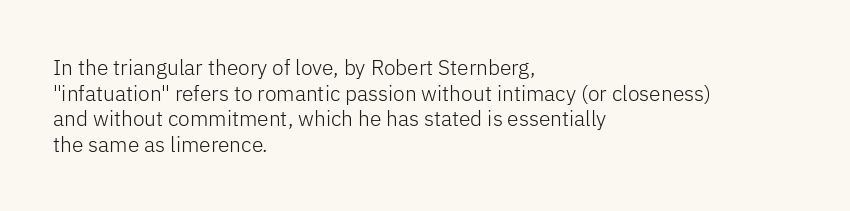
Does extra space separate the letters? No, they use regular spacing. The passage is arranged the way most books set body copy — flush left. The area under the type is left untouched. The face looks like a standard text weight, possibly lighter. Notice how the stems are strictly vertical — no italics here.
